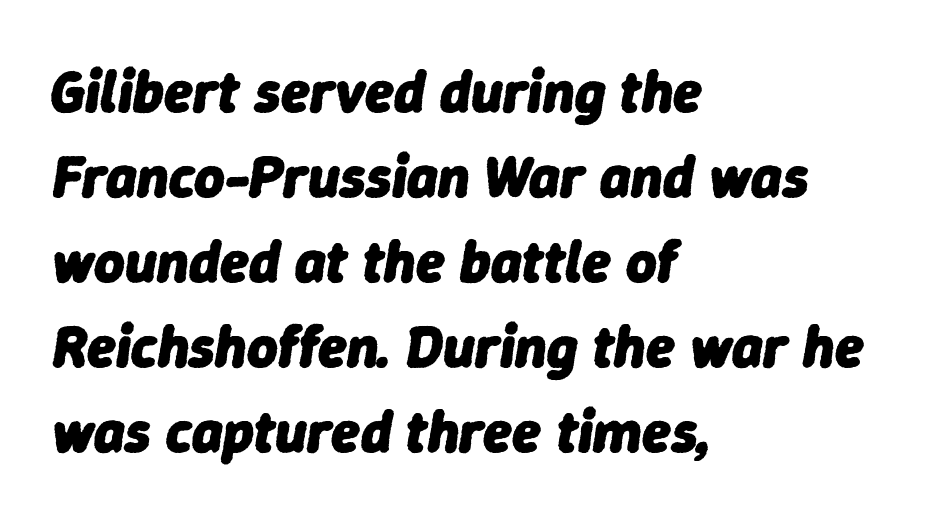
The image shows 59 px heavy type, italic (leaning right); set left-aligned, normal line spacing (1.44x), normal letter spacing, not underlined; low stroke contrast and a medium x-height.
